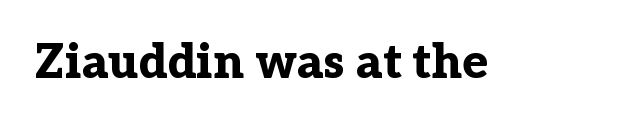
{"serif": "yes", "italic": "no", "bold": "yes", "weight": "bold", "width": "normal", "stroke_contrast": "low", "x_height": "medium", "monospaced": "no", "underline": "no", "letter_spacing": "normal", "letter_spacing_em": 0.0, "glyph_px": 47}
